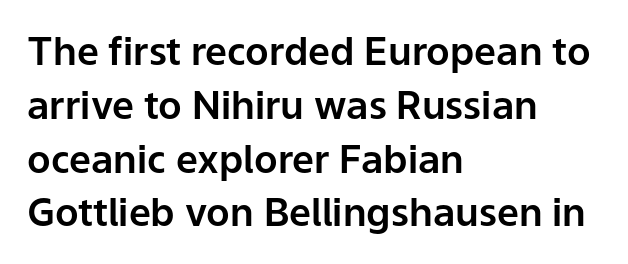
This sample uses a sans-serif face. Short note: letters normally spaced. The letters stand straight up with perfectly vertical stems. Honestly, the row spacing looks completely unremarkable.
